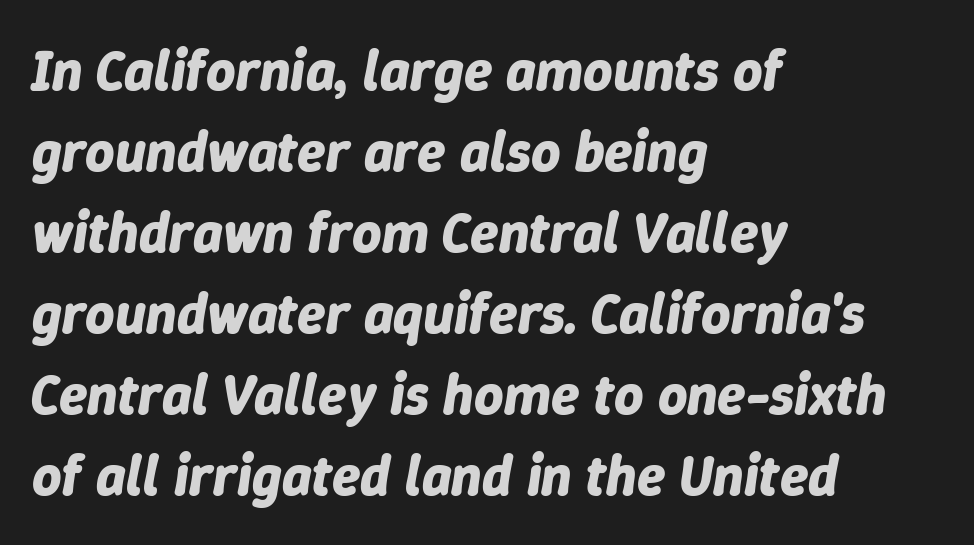
The image shows 57 px bold type, italic (leaning right); set left-aligned, normal line spacing (1.42x), normal letter spacing, not underlined; low stroke contrast and a medium x-height.
